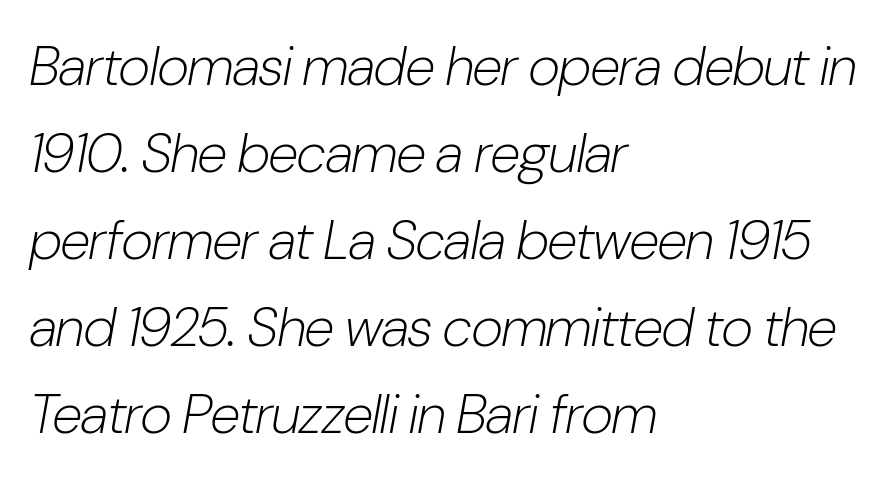
{"italic": "yes", "lean": "right", "slant_degrees": 10, "bold": "no", "weight": "light", "width": "condensed", "stroke_contrast": "low", "x_height": "medium", "monospaced": "no", "underline": "no", "align": "left", "line_spacing": "normal", "line_spacing_ratio": 1.58, "letter_spacing": "normal", "letter_spacing_em": 0.0, "glyph_px": 55}
